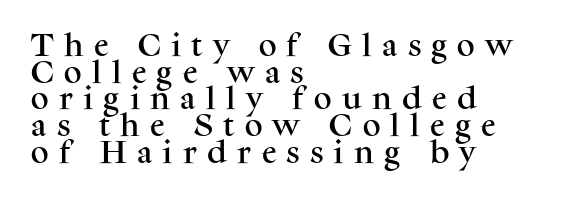
Style check: upright. The words here are not underlined. Where is the straight margin? On the left. The line-height multiplier appears low, near solid setting. This sample uses expanded letter spacing, leaving extra air between glyphs.
